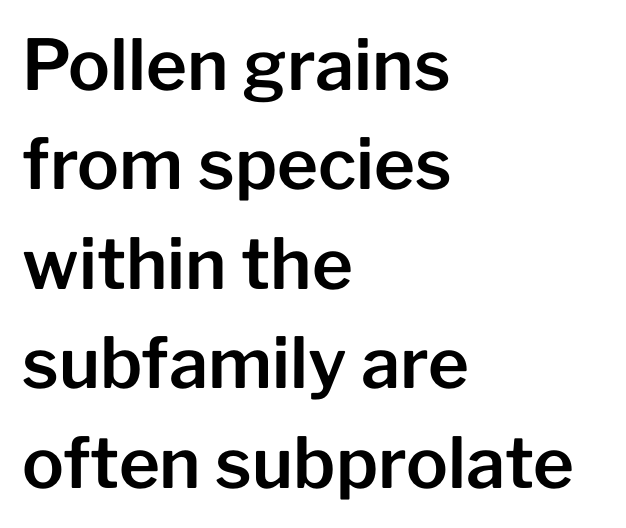
Ordinary non-slanted type is in use. One-word summary of the alignment: left. Vertically, the passage feels balanced, rows spaced as you'd expect. This sample has the flowing, uneven cadence of proportional lettering. These lines are composed in type without serifs. Clear beneath every line of the passage.
